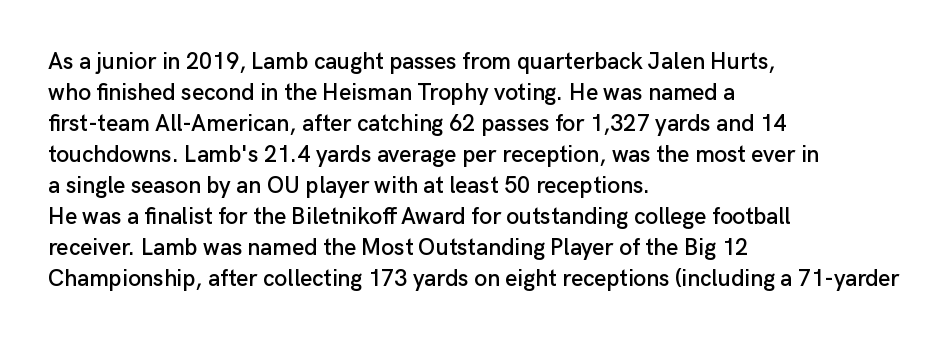
The designer left line spacing at the default. Glance below the letters and you will spot only blank space. The letters sit at their default tracking, neither squeezed nor spread. If you drew a line through each stem, it would be perfectly vertical. The compositor pushed each line to the left boundary.
